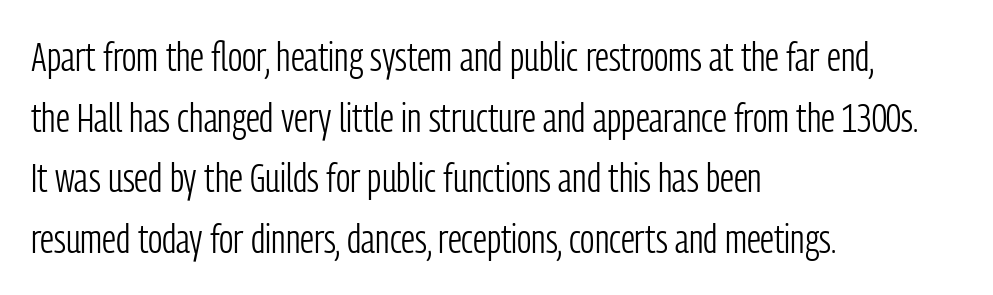
The weight tops out at a normal text grade. Rule under the text: the space is simply empty. If you measured baseline to baseline, you'd find a middling distance. The lettering holds an erect, upright posture throughout. Line beginnings align vertically; line endings do not.
